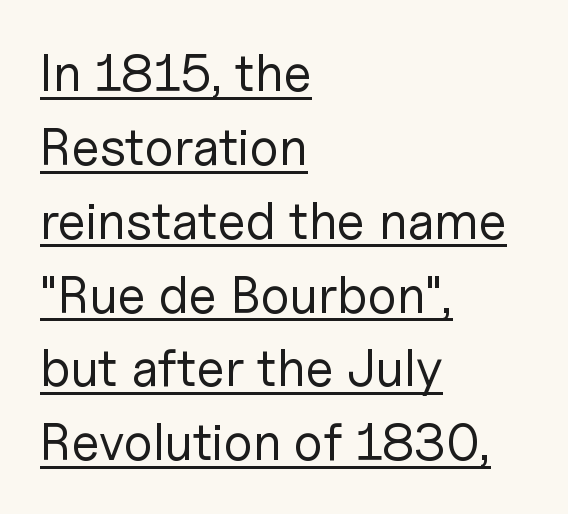
Varying glyph widths throughout — classic text-font behaviour. In CSS terms this would be text-align: left. These glyphs show unthickened strokes, regular width or finer. These lines are composed in type without serifs.
